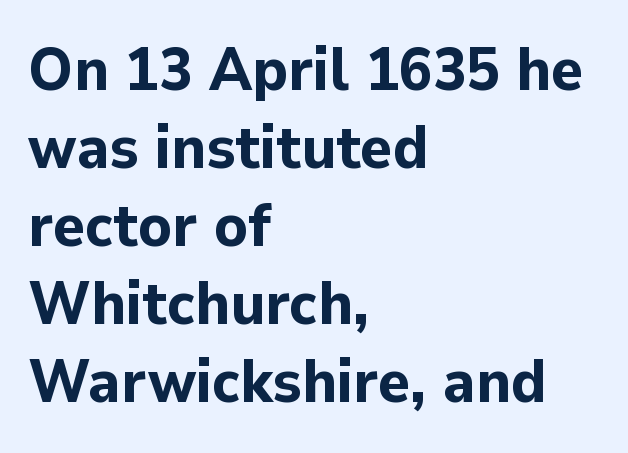
Q: Is the text bold? A: Yes.
Q: Is the text italic (slanted)? A: No, it is upright.
Q: Is the typeface a serif or a sans-serif typeface? A: Sans-serif.
Q: Is the text underlined? A: No.
Q: How is the paragraph aligned? A: Left-aligned.
Q: Is the spacing between letters normal or unusually wide? A: Normal.
Q: Is the spacing between lines tight, normal or loose? A: Normal.
Q: Width (condensed, normal, or wide)? A: Normal.
Q: Stroke contrast? A: Low.
Q: x-height? A: Medium.
Q: Monospaced? A: No.
